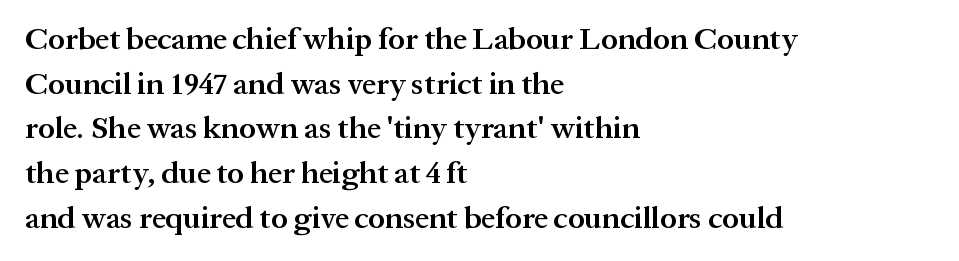
{"serif": "yes", "italic": "no", "bold": "semi", "weight": "semibold", "width": "normal", "stroke_contrast": "medium", "x_height": "medium", "monospaced": "no", "underline": "no", "align": "left", "line_spacing": "normal", "line_spacing_ratio": 1.44, "letter_spacing": "normal", "letter_spacing_em": 0.0, "glyph_px": 31}
